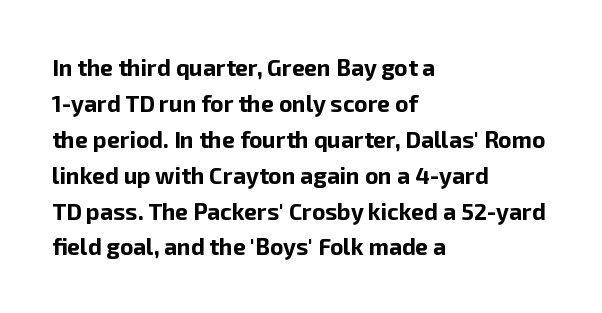
{"italic": "no", "bold": "yes", "underline": "no", "align": "left", "line_spacing": "normal", "line_spacing_ratio": 1.56, "letter_spacing": "normal", "letter_spacing_em": 0.0, "glyph_px": 23}
